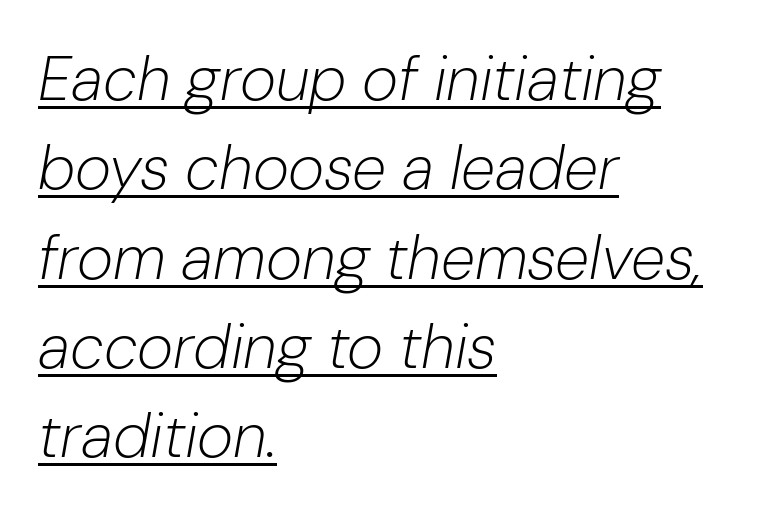
{"italic": "yes", "lean": "right", "slant_degrees": 10, "bold": "no", "weight": "light", "width": "normal", "stroke_contrast": "low", "x_height": "medium", "monospaced": "no", "underline": "yes", "align": "left", "line_spacing": "normal", "line_spacing_ratio": 1.44, "letter_spacing": "normal", "letter_spacing_em": 0.0, "glyph_px": 62}
